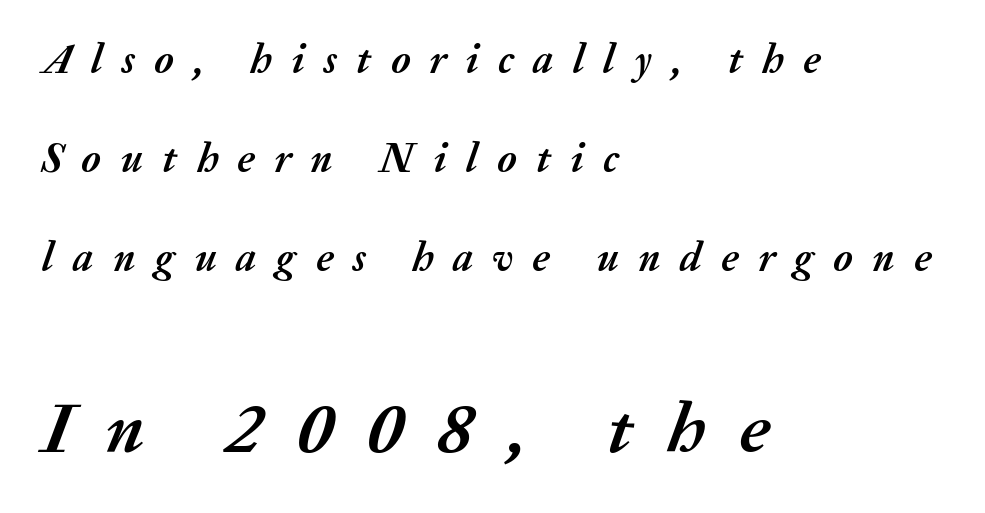
{"italic": "yes", "lean": "right", "slant_degrees": 20, "bold": "yes", "weight": "semibold", "width": "normal", "stroke_contrast": "medium", "x_height": "medium", "monospaced": "no", "underline": "no", "align": "left", "line_spacing": "loose", "line_spacing_ratio": 2.42, "letter_spacing": "wide", "letter_spacing_em": 0.47, "larger_block": "second", "size_ratio": 1.76, "glyph_px": 72}
